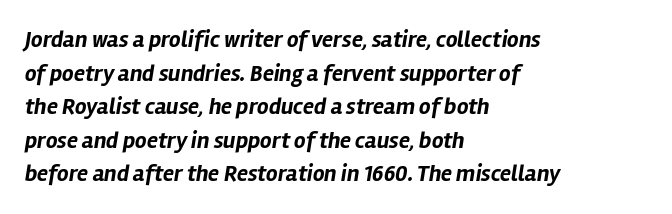
{"italic": "yes", "lean": "right", "slant_degrees": 12, "bold": "yes", "underline": "no", "align": "left", "line_spacing": "normal", "line_spacing_ratio": 1.46, "letter_spacing": "normal", "letter_spacing_em": 0.0, "glyph_px": 23}
